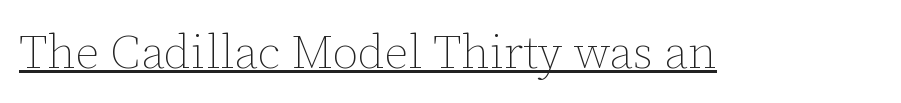
The image shows 47 px thin type, upright; set normal letter spacing, underlined; low stroke contrast and a medium x-height.
